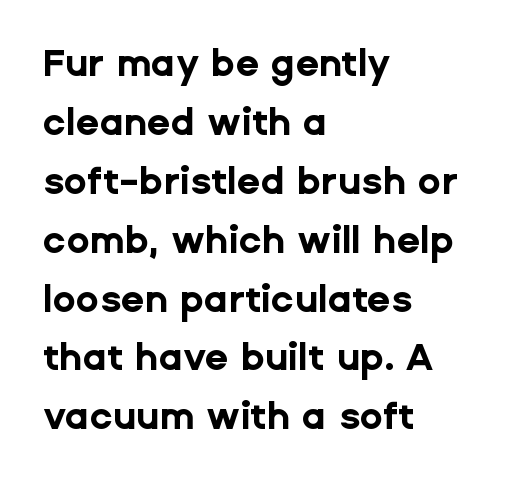
The image shows 38 px bold sans-serif type, upright; set left-aligned, normal line spacing (1.55x), normal letter spacing, not underlined; low stroke contrast and a medium x-height.
